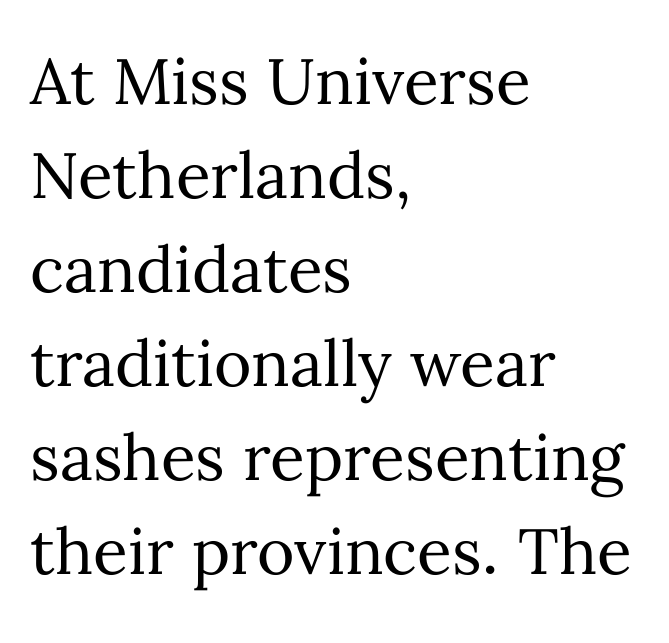
Q: Is the text bold? A: No.
Q: Is the text italic (slanted)? A: No, it is upright.
Q: Is the text underlined? A: No.
Q: How is the paragraph aligned? A: Left-aligned.
Q: Is the spacing between letters normal or unusually wide? A: Normal.
Q: Is the spacing between lines tight, normal or loose? A: Normal.
Q: Width (condensed, normal, or wide)? A: Normal.
Q: Stroke contrast? A: Medium.
Q: x-height? A: Medium.
Q: Monospaced? A: No.
